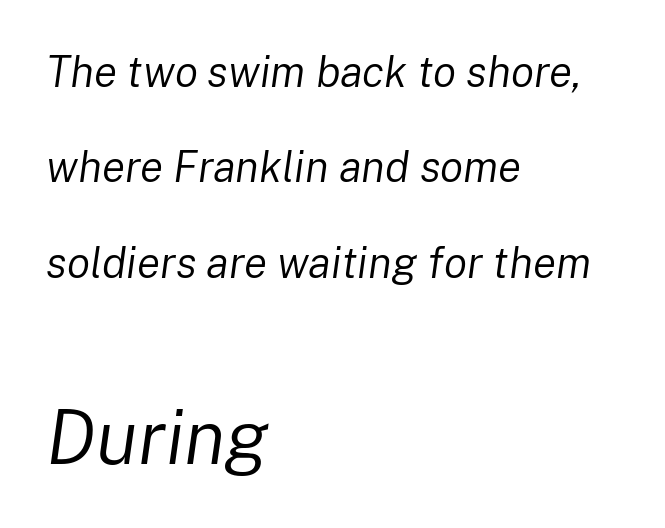
Decoration check: the copy has no underline. Whoever set this chose breathing room over compactness in the vertical rhythm. The gaps between neighbouring characters are ordinary and unremarkable. Looking at the ascenders, they clearly lean. Visually the block forms a straight wall on the left and a jagged coastline on the right. Whoever set this made the second block the dominant, larger element.
